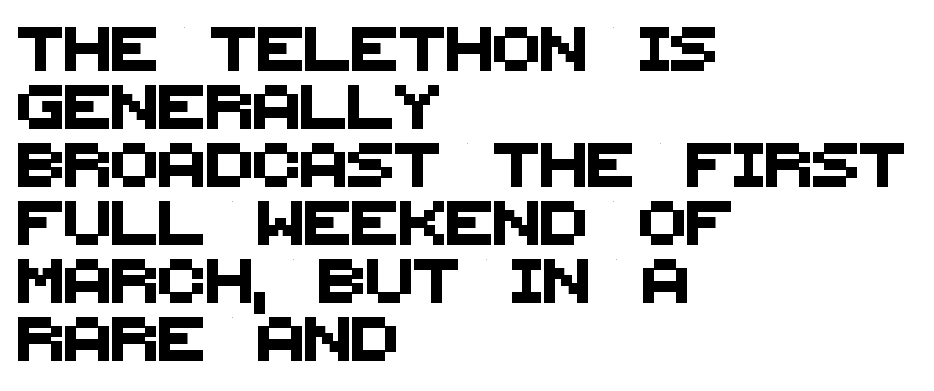
Varying glyph widths throughout — classic text-font behaviour. Serif or sans? Sans — the stroke terminals are bare. The baseline area is clear. In CSS terms this would be text-align: left.
